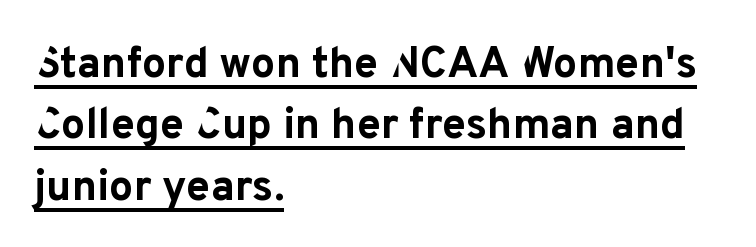
{"serif": "no", "italic": "no", "bold": "yes", "weight": "bold", "width": "normal", "stroke_contrast": "low", "x_height": "medium", "monospaced": "no", "underline": "yes", "align": "left", "line_spacing": "normal", "line_spacing_ratio": 1.43, "letter_spacing": "normal", "letter_spacing_em": 0.0, "glyph_px": 43}
